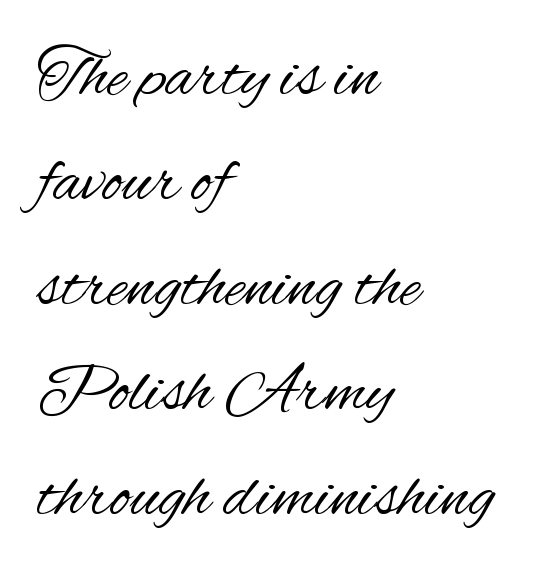
The weight tops out at a normal text grade. Caption: standard tracking, unaltered. The space directly below the letters is spotless. Do the characters align in a grid? No, the font is proportional. Whoever set this chose a conventional vertical rhythm.
